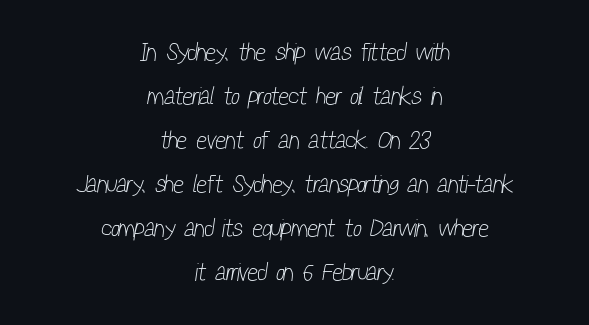
{"bold": "no", "underline": "no", "align": "center", "line_spacing_ratio": 1.76, "letter_spacing": "normal", "letter_spacing_em": 0.0, "glyph_px": 25}
